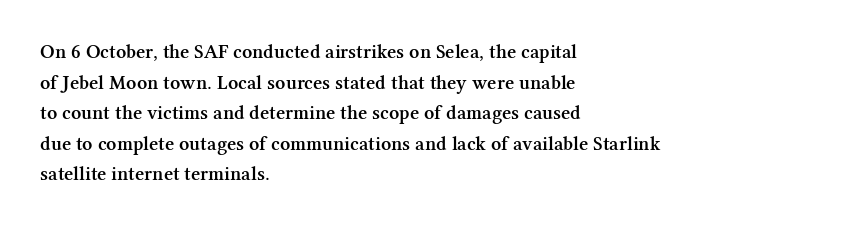
{"italic": "no", "bold": "semi", "underline": "no", "align": "left", "line_spacing": "normal", "line_spacing_ratio": 1.53, "letter_spacing": "normal", "letter_spacing_em": 0.0, "glyph_px": 20}
